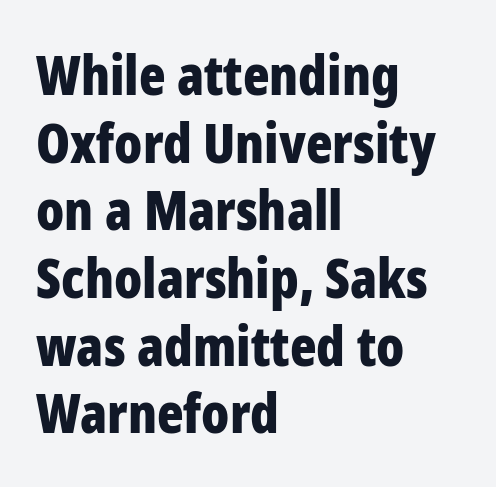
The lettering stays uniformly vertical, giving the passage a roman look. This is sans-serif lettering, the kind often seen on screens and signage. Here the glyphs are tracked normally, forming tight word shapes. The glyphs are unaccompanied by any horizontal stroke below them. This rendering uses left alignment, leaving the right contour irregular.
